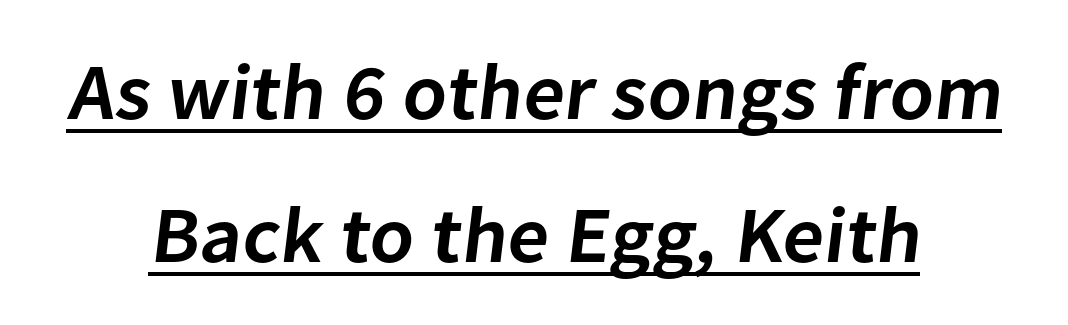
The passage is arranged like a title page — every line centered. Each glyph is drawn with semibold strokes, heavier than normal yet not fully bold. Type style note: lacks serifs. This sample carries an underscore along the baseline area. You could call the tracking neutral — neither tight nor loose. These lines are rendered in a variable-pitch font.
